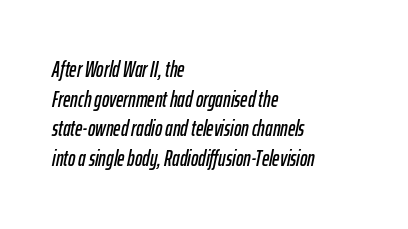
Q: Is the text italic (slanted)? A: Yes, it leans right by about 12 degrees.
Q: Is the text underlined? A: No.
Q: How is the paragraph aligned? A: Left-aligned.
Q: Is the spacing between letters normal or unusually wide? A: Normal.
Q: Is the spacing between lines tight, normal or loose? A: Normal.
